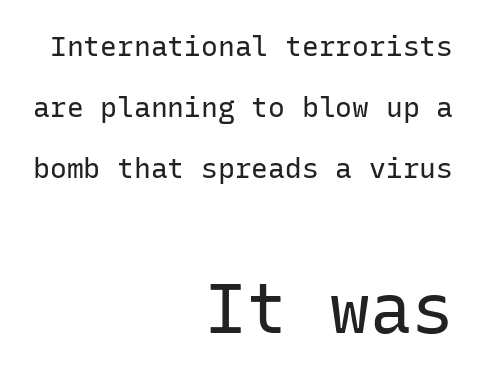
Quick note: underline off. These glyphs show unthickened strokes, regular width or finer. The rendering uses typewriter-style spacing with identical character cells. The second block has been scaled up relative to the first.
